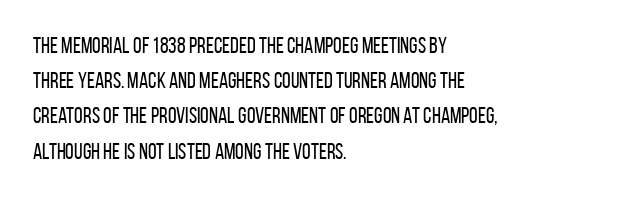
Q: Is the text bold? A: No.
Q: Is the text italic (slanted)? A: No, it is upright.
Q: Is the text underlined? A: No.
Q: How is the paragraph aligned? A: Left-aligned.
Q: Is the spacing between letters normal or unusually wide? A: Normal.
Q: Is the spacing between lines tight, normal or loose? A: Normal.
